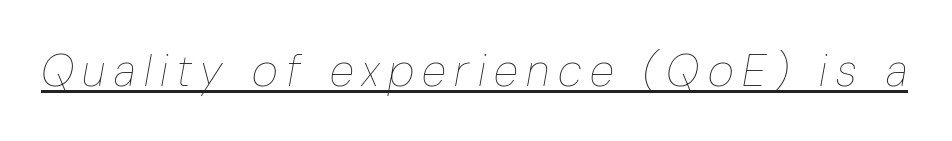
Style check: oblique. Honestly, the underline is the first thing you notice here. The letters advance in unequal steps, a hallmark of proportional type. This reads as an unemphasized weight, regular at the heaviest.
